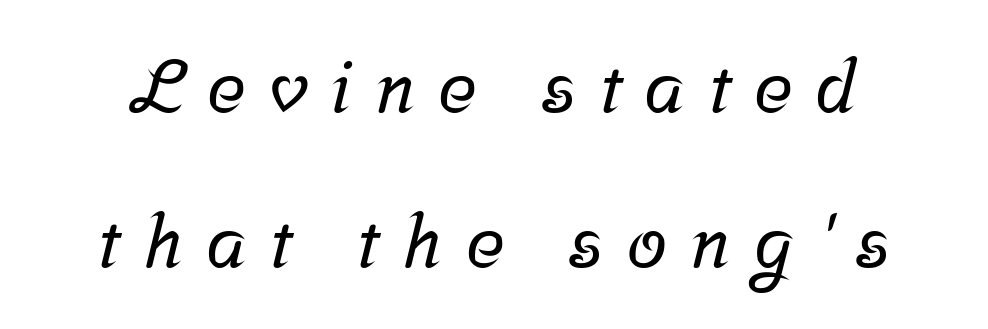
Q: Is the text underlined? A: No.
Q: Is the spacing between letters normal or unusually wide? A: Unusually wide.
Q: Is the spacing between lines tight, normal or loose? A: Loose.
Q: Width (condensed, normal, or wide)? A: Normal.
Q: Stroke contrast? A: Low.
Q: x-height? A: Medium.
Q: Monospaced? A: No.
